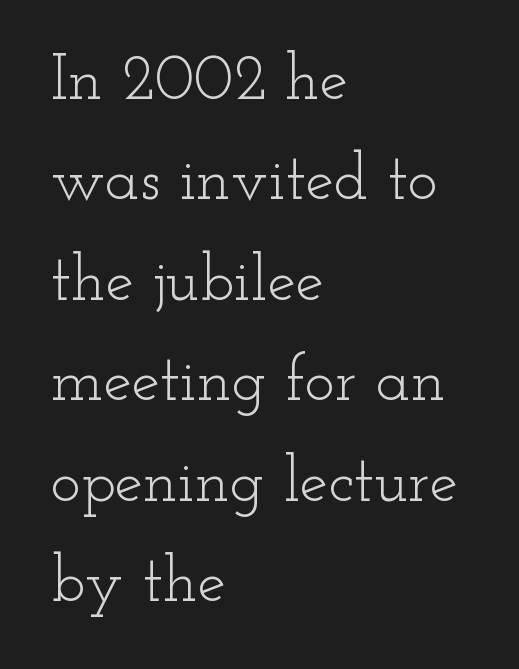
This sample has the flowing, uneven cadence of proportional lettering. Ordinary non-slanted type is in use. The font sits on the lighter half of the weight spectrum, regular included. This rendering leaves character spacing at its baseline value.
